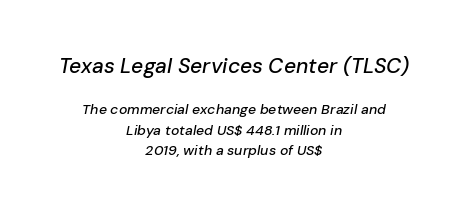
Q: Is the text italic (slanted)? A: Yes, it leans right by about 10 degrees.
Q: Is the text underlined? A: No.
Q: How is the paragraph aligned? A: Centered.
Q: Is the spacing between letters normal or unusually wide? A: Normal.
Q: Is the spacing between lines tight, normal or loose? A: Normal.
Q: Which block of text is set in a larger size, the first (top) or the second (bottom)? A: The first (top) one.
